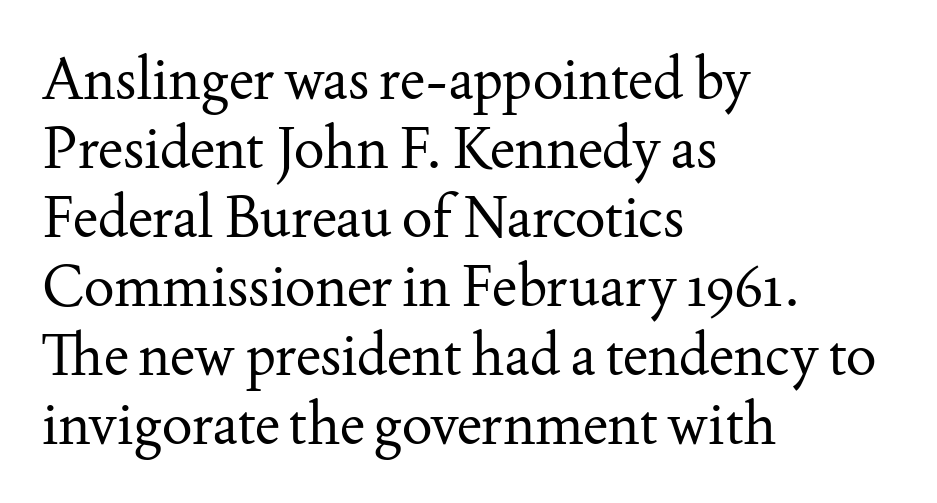
Rendered with straight, roman letterforms. Heaviness? Minimal to ordinary, like unemphasized prose. The passage shown is not underscored anywhere. Which margin do the lines hug? The left one — the right edge is uneven. Inter-character spacing is left at the font's built-in metrics. Character widths vary here, with narrow letters taking less room than wide ones.
